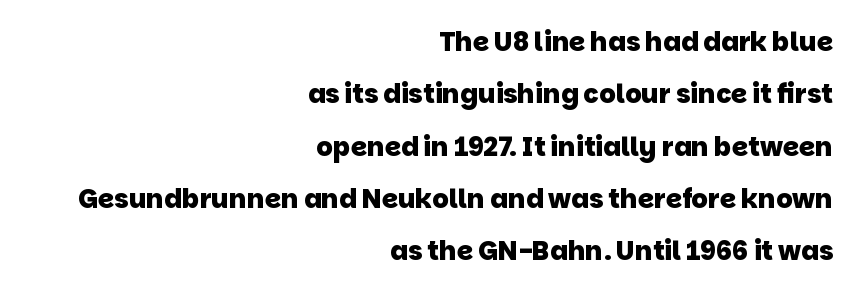
Strong, thick strokes mark this as bold type. Characters follow at the spacing the type designer built in. Casual observation: everything's shoved over to the right. Rule under the text: the space is simply empty. Does the leading feel generous? Absolutely, it's lavish.
